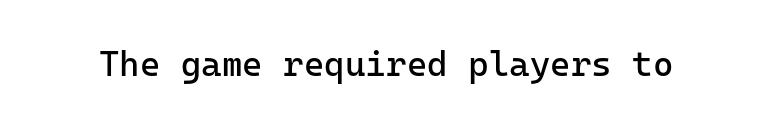
The image shows 35 px regular-weight sans-serif type, upright, monospaced; set normal letter spacing, not underlined; low stroke contrast and a medium x-height.
